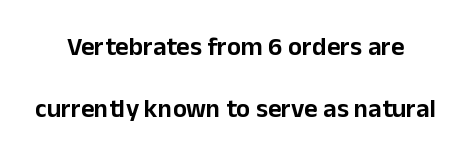
Vertically, the passage feels expansive, rows floating well apart. The foot of each line stays bare and open. The typography opts for an upright posture over an oblique one. Glyph-to-glyph distance matches everyday printed text.
